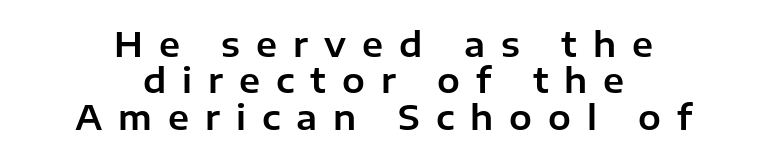
The image shows 34 px sans-serif type, upright; set centered, tight line spacing (1.07x), unusually wide letter spacing (+0.47 em), not underlined; low stroke contrast and a medium x-height.
